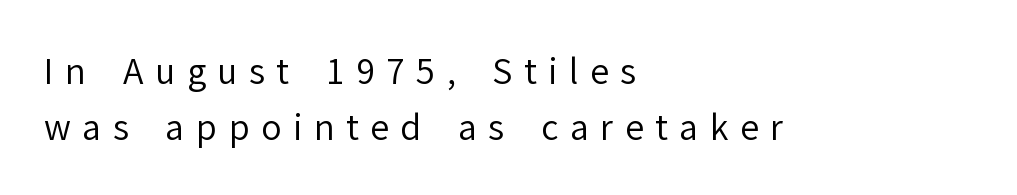
Bold? No — there's no thickening of the strokes. Leftover space on each line is placed entirely after the last word. Nothing sits at the stroke ends, so this counts as sans-serif. Rule under the text: the space is simply empty. Students, observe: this is what conventionally led text looks like. In terms of posture, this sample is upright.
